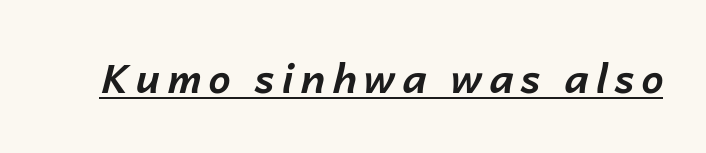
Q: Is the text bold? A: Yes.
Q: Is the text italic (slanted)? A: Yes, it leans right by about 14 degrees.
Q: Is the text underlined? A: Yes.
Q: Width (condensed, normal, or wide)? A: Normal.
Q: Stroke contrast? A: Low.
Q: x-height? A: Medium.
Q: Monospaced? A: No.
